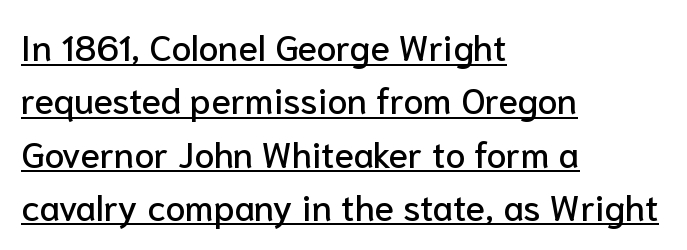
Q: Is the text italic (slanted)? A: No, it is upright.
Q: Is the typeface a serif or a sans-serif typeface? A: Sans-serif.
Q: Is the text underlined? A: Yes.
Q: How is the paragraph aligned? A: Left-aligned.
Q: Is the spacing between letters normal or unusually wide? A: Normal.
Q: Is the spacing between lines tight, normal or loose? A: Normal.
Q: Width (condensed, normal, or wide)? A: Normal.
Q: Stroke contrast? A: Low.
Q: x-height? A: Medium.
Q: Monospaced? A: No.
